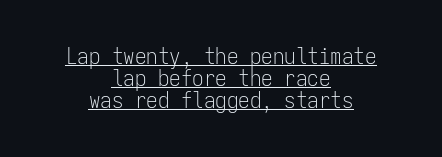
{"italic": "no", "bold": "no", "underline": "yes", "align": "center", "line_spacing": "tight", "line_spacing_ratio": 0.96, "letter_spacing": "normal", "letter_spacing_em": 0.0, "glyph_px": 23}
